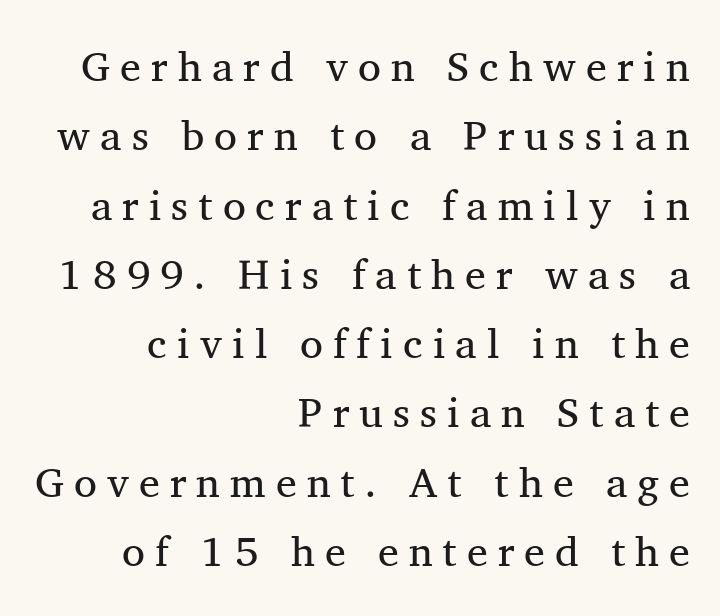
The image shows 42 px regular-weight serif type, upright; set right-aligned, normal line spacing (1.65x), unusually wide letter spacing (+0.24 em), not underlined; medium stroke contrast and a medium x-height.
